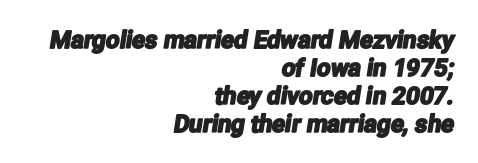
{"underline": "no", "align": "right", "line_spacing_ratio": 1.16, "letter_spacing": "normal", "letter_spacing_em": 0.0, "glyph_px": 24}
